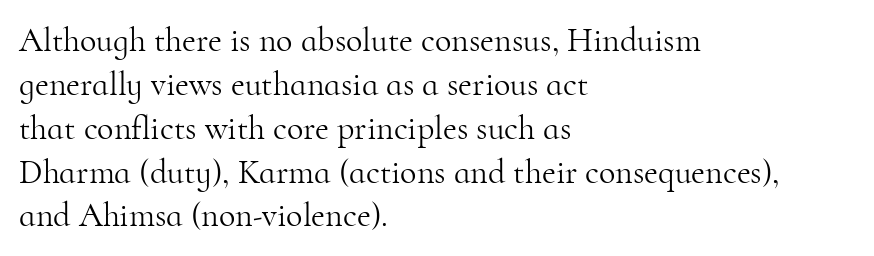
Q: Is the text bold? A: No.
Q: Is the text italic (slanted)? A: No, it is upright.
Q: Is the typeface a serif or a sans-serif typeface? A: Serif.
Q: Is the text underlined? A: No.
Q: How is the paragraph aligned? A: Left-aligned.
Q: Is the spacing between letters normal or unusually wide? A: Normal.
Q: Is the spacing between lines tight, normal or loose? A: Normal.
Q: Width (condensed, normal, or wide)? A: Normal.
Q: Stroke contrast? A: High.
Q: x-height? A: Small.
Q: Monospaced? A: No.
